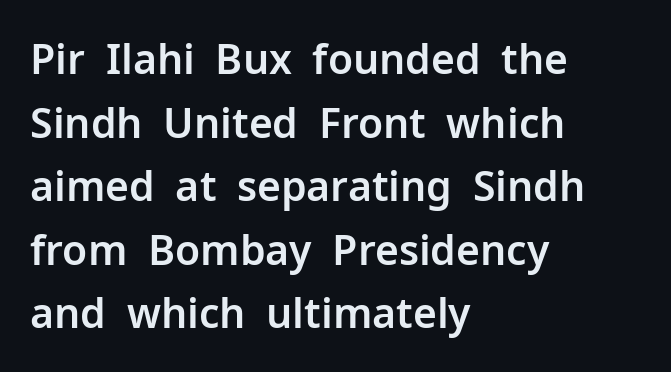
The image shows 41 px sans-serif type, upright; set left-aligned, normal line spacing (1.55x), normal letter spacing, not underlined; low stroke contrast and a medium x-height.
